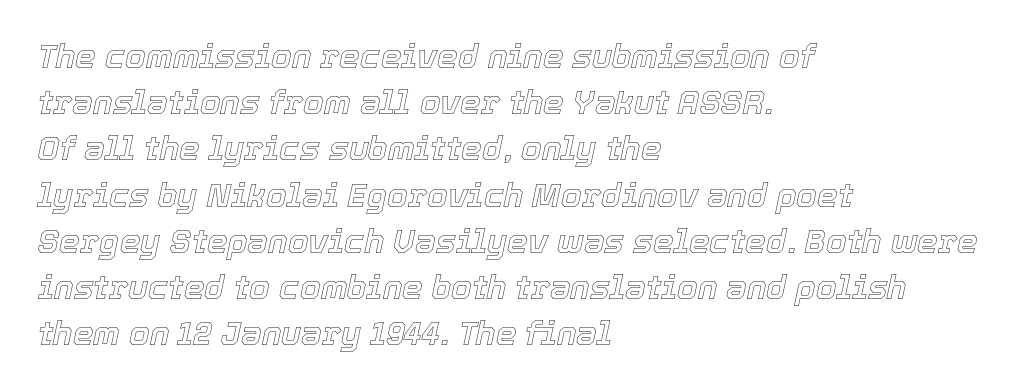
This rendering uses left alignment, leaving the right contour irregular. If you measured baseline to baseline, you'd find a middling distance. Only glyphs here, with clear space below each row. Looks like regular typesetting: each glyph gets only the width it needs. Short note: letters normally spaced. Compared with ordinary roman type, these characters are visibly tilted.
